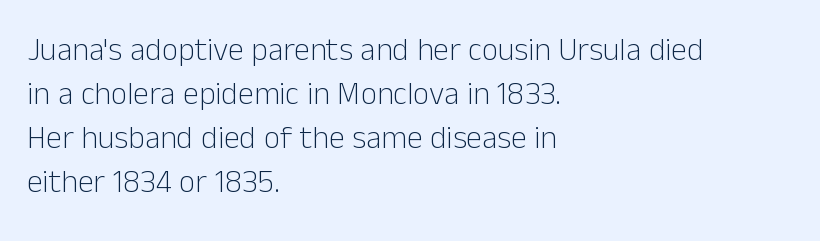
{"serif": "no", "italic": "no", "bold": "no", "weight": "light", "width": "normal", "stroke_contrast": "low", "x_height": "medium", "monospaced": "no", "underline": "no", "align": "left", "line_spacing": "normal", "line_spacing_ratio": 1.38, "letter_spacing": "normal", "letter_spacing_em": 0.0, "glyph_px": 32}
